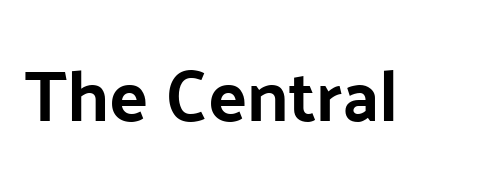
{"serif": "no", "italic": "no", "bold": "yes", "weight": "bold", "width": "normal", "stroke_contrast": "low", "x_height": "medium", "monospaced": "no", "underline": "no", "letter_spacing": "normal", "letter_spacing_em": 0.0, "glyph_px": 72}
